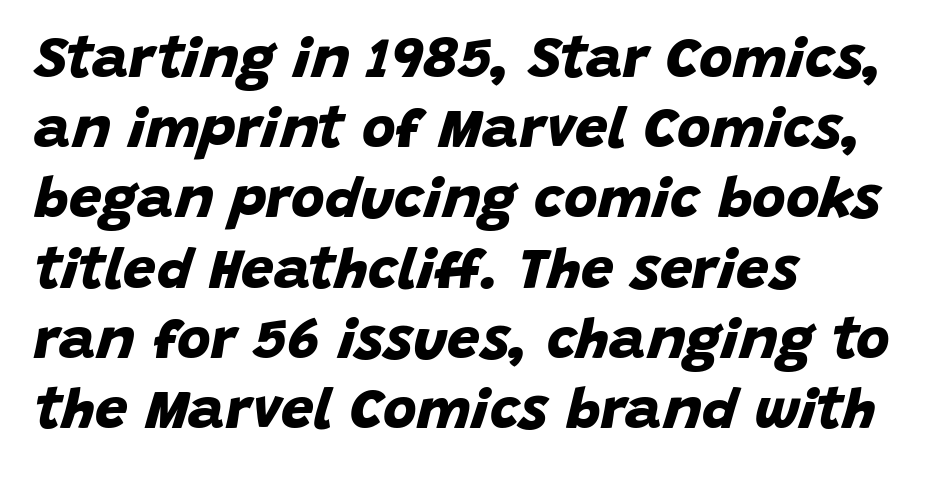
The image shows 58 px bold sans-serif type; set left-aligned, line spacing 1.21x, normal letter spacing, not underlined; low stroke contrast and a large x-height.
